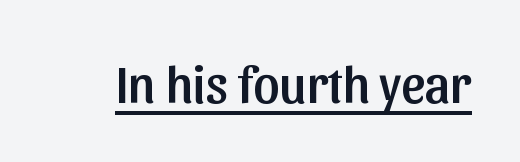
{"serif": "no", "italic": "no", "width": "normal", "stroke_contrast": "low", "x_height": "medium", "monospaced": "no", "underline": "yes", "letter_spacing": "normal", "letter_spacing_em": 0.0, "glyph_px": 52}
